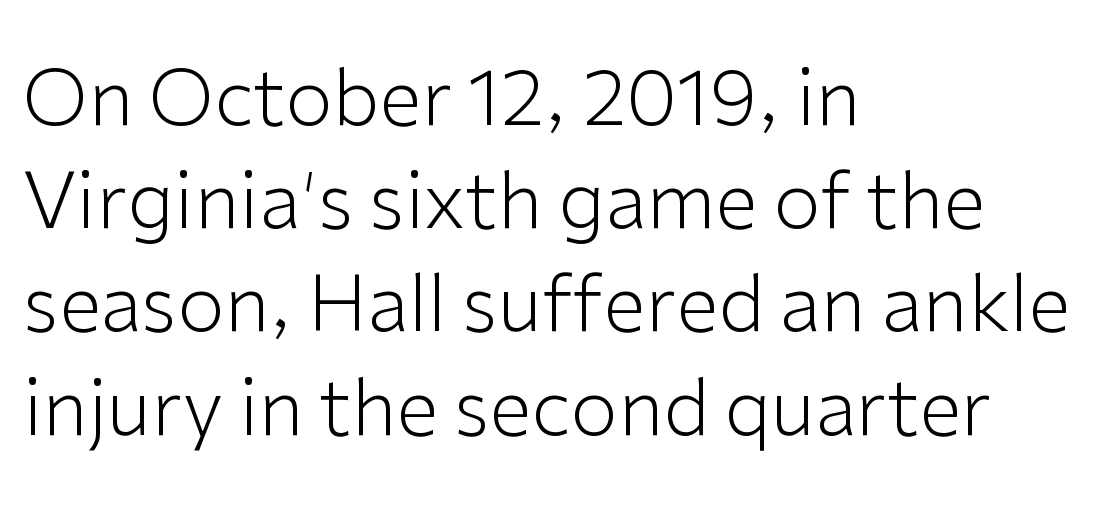
Q: Is the text bold? A: No.
Q: Is the text italic (slanted)? A: No, it is upright.
Q: Is the typeface a serif or a sans-serif typeface? A: Sans-serif.
Q: Is the text underlined? A: No.
Q: How is the paragraph aligned? A: Left-aligned.
Q: Is the spacing between letters normal or unusually wide? A: Normal.
Q: Is the spacing between lines tight, normal or loose? A: Normal.
Q: Width (condensed, normal, or wide)? A: Normal.
Q: Stroke contrast? A: Low.
Q: x-height? A: Medium.
Q: Monospaced? A: No.
